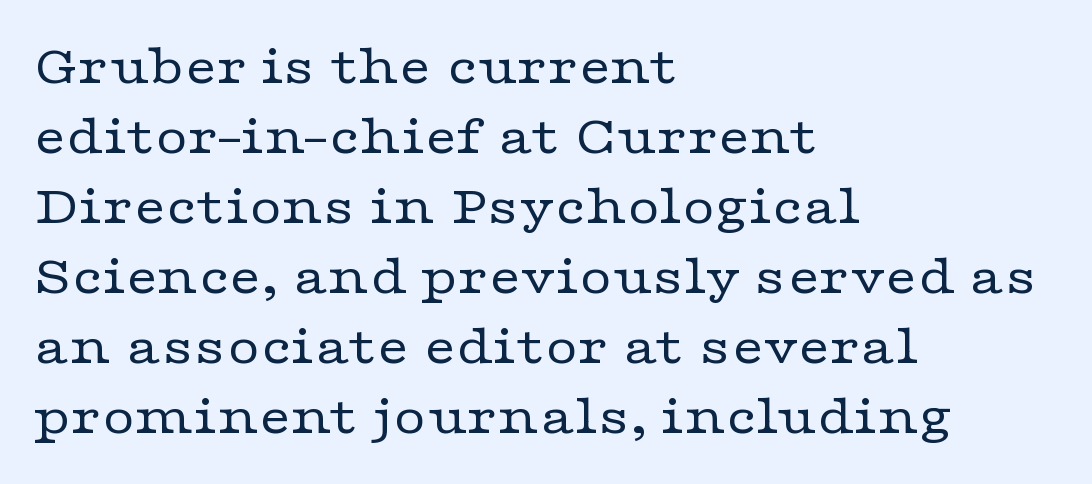
The image shows 56 px regular-weight, wide serif type, upright; set left-aligned, normal line spacing (1.25x), normal letter spacing, not underlined; low stroke contrast and a medium x-height.
